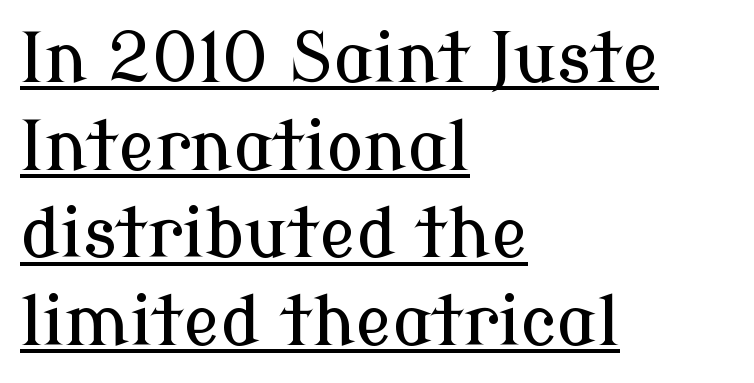
{"serif": "yes", "italic": "no", "width": "normal", "stroke_contrast": "low", "x_height": "medium", "monospaced": "no", "underline": "yes", "align": "left", "line_spacing": "normal", "line_spacing_ratio": 1.27, "letter_spacing": "normal", "letter_spacing_em": 0.0, "glyph_px": 69}
